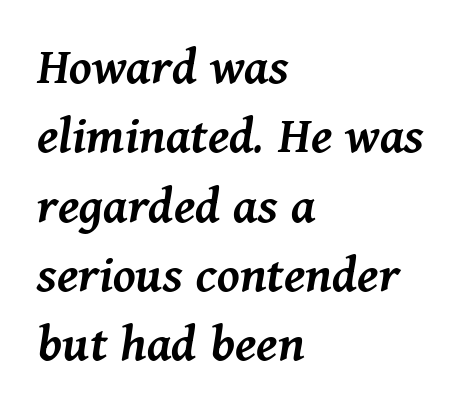
The image shows 55 px semibold type, italic (leaning right); set left-aligned, normal line spacing (1.26x), normal letter spacing, not underlined; medium stroke contrast and a medium x-height.
